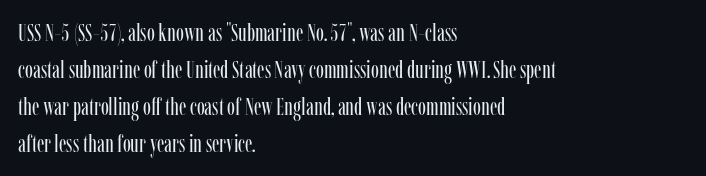
{"italic": "no", "bold": "no", "underline": "no", "align": "left", "line_spacing": "normal", "line_spacing_ratio": 1.54, "letter_spacing": "normal", "letter_spacing_em": 0.0, "glyph_px": 24}
